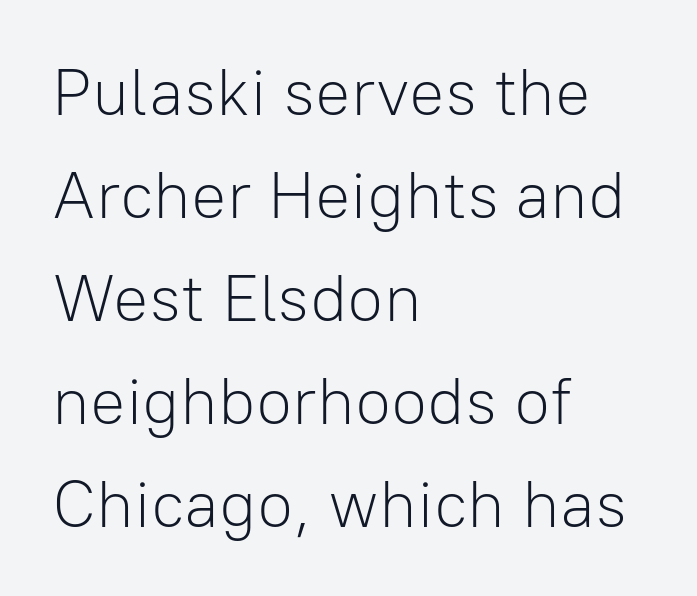
The image shows 66 px light sans-serif type, upright; set left-aligned, normal line spacing (1.56x), normal letter spacing, not underlined; low stroke contrast and a medium x-height.
